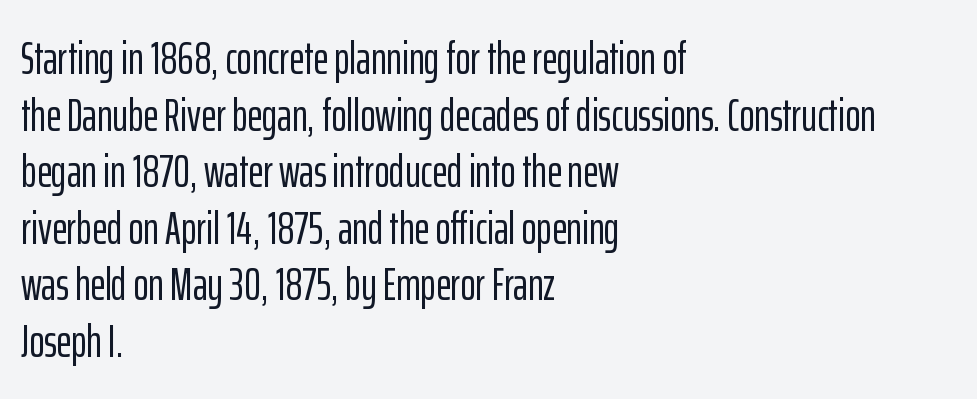
Do the characters align in a grid? No, the font is proportional. The face used here is rendered with its standard letterfit. All the whitespace from short lines collects on the right. What kind of face is this? One without serifs — a sans. Posture: upright roman.
